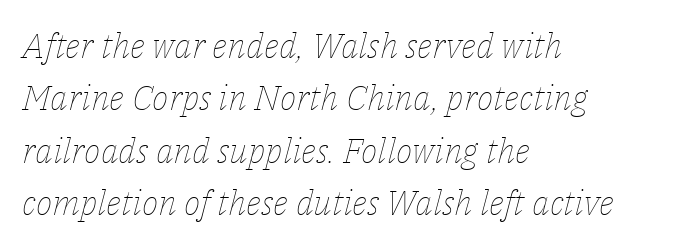
Q: Is the text bold? A: No.
Q: Is the text italic (slanted)? A: Yes, it leans right by about 14 degrees.
Q: Is the text underlined? A: No.
Q: How is the paragraph aligned? A: Left-aligned.
Q: Is the spacing between letters normal or unusually wide? A: Normal.
Q: Is the spacing between lines tight, normal or loose? A: Normal.
Q: Width (condensed, normal, or wide)? A: Normal.
Q: Stroke contrast? A: Low.
Q: x-height? A: Medium.
Q: Monospaced? A: No.
